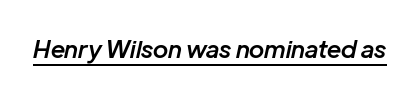
The glyphs have the mass of a demibold cut, below bold. Looking at the ascenders, they clearly lean. Between one letter and the next there's only the usual sliver of space. A baseline rule has been typeset under these characters.
